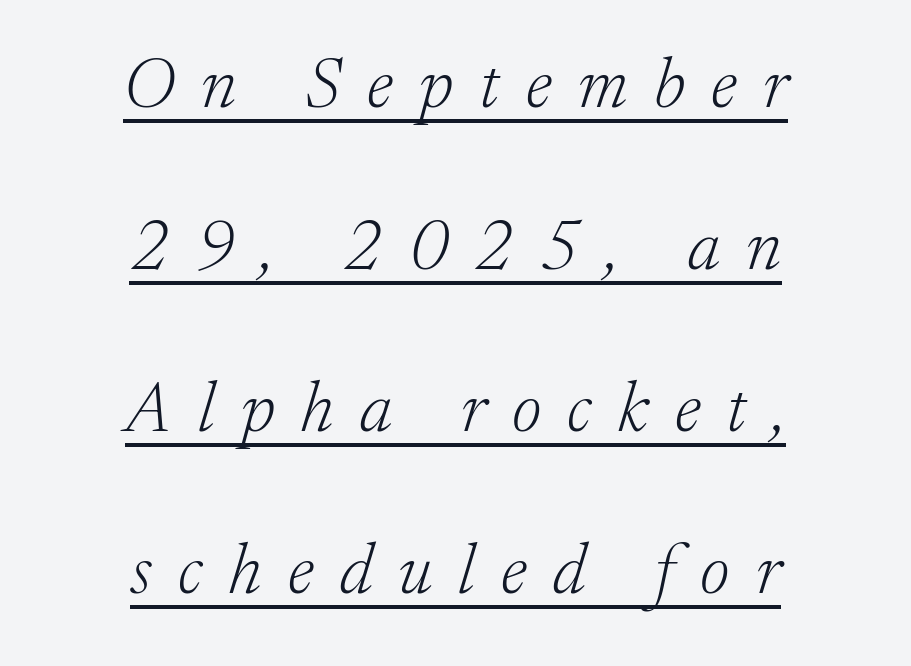
The image shows 71 px light serif type, italic (leaning right); set centered, loose line spacing (2.28x), unusually wide letter spacing (+0.37 em), underlined; low stroke contrast and a medium x-height.
